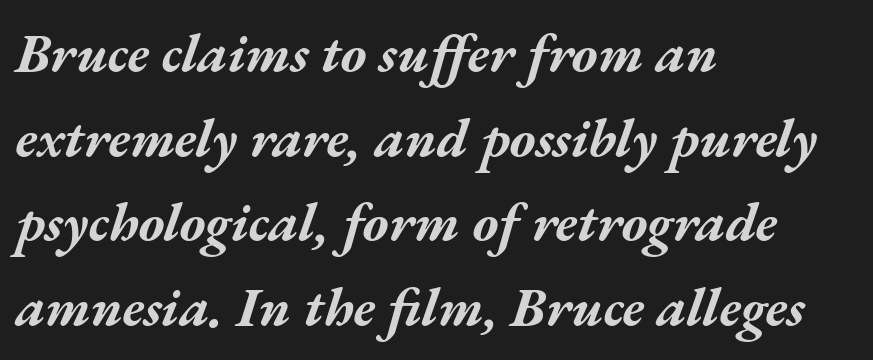
The image shows 55 px bold, wide type, italic (leaning right); set left-aligned, normal line spacing (1.54x), normal letter spacing, not underlined; medium stroke contrast and a medium x-height.
